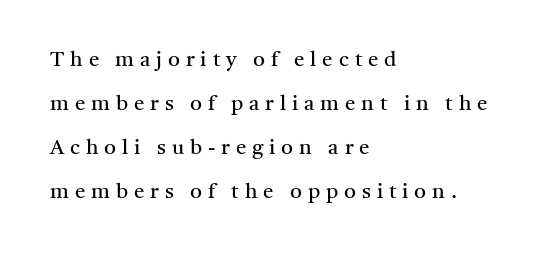
{"italic": "no", "bold": "no", "underline": "no", "align": "left", "line_spacing": "loose", "line_spacing_ratio": 2.1, "letter_spacing": "wide", "letter_spacing_em": 0.28, "glyph_px": 21}
